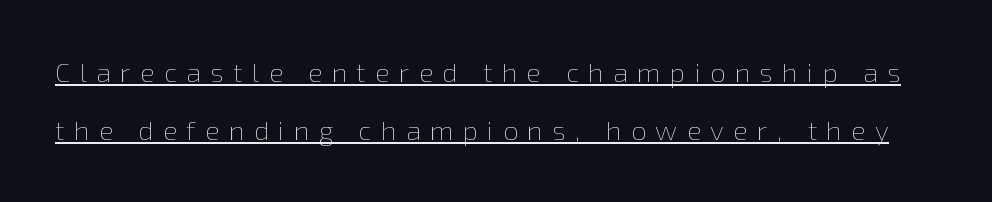
The passage shown has open, widely tracked lettering throughout. Notice how a bar underscores the lettering throughout. Summary of weight: not heavy and not bold. This sample uses an upright cut, with every glyph sitting square on the baseline.
